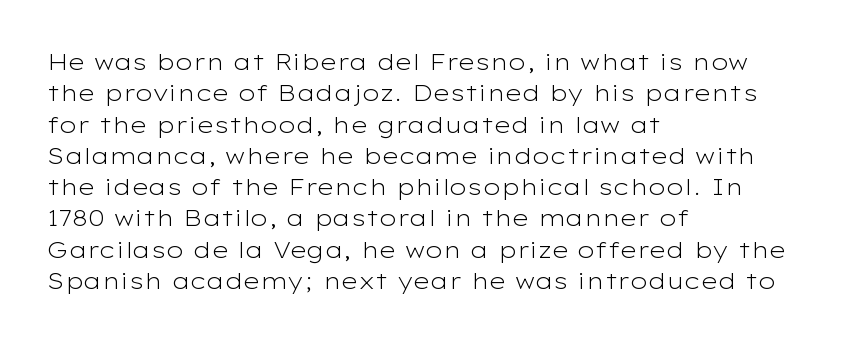
One glance says typical: line gaps are just what's usual. What stands out about the letter spacing? Nothing — it is the standard amount. This reads as an unemphasized weight, regular at the heaviest. The text block is weighted toward the left margin, trailing off unevenly rightward. Descender tails drop into unmarked territory. The specimen reads as upright at a glance.
